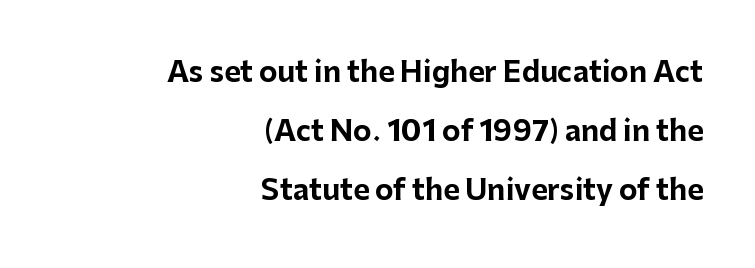
Q: Is the text bold? A: Yes.
Q: Is the text italic (slanted)? A: No, it is upright.
Q: Is the typeface a serif or a sans-serif typeface? A: Sans-serif.
Q: Is the text underlined? A: No.
Q: How is the paragraph aligned? A: Right-aligned.
Q: Is the spacing between letters normal or unusually wide? A: Normal.
Q: Is the spacing between lines tight, normal or loose? A: Loose.
Q: Width (condensed, normal, or wide)? A: Normal.
Q: Stroke contrast? A: Low.
Q: x-height? A: Medium.
Q: Monospaced? A: No.
